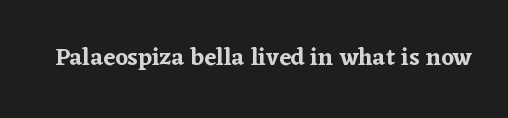
The image shows 24 px text type, upright; set normal letter spacing, not underlined.
